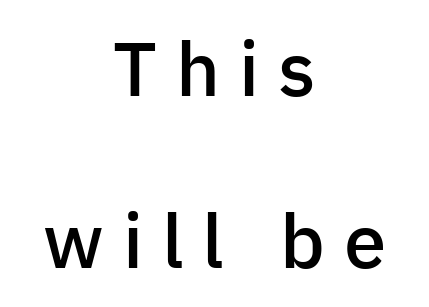
The image shows 76 px semibold sans-serif type, upright; set centered, loose line spacing (2.26x), unusually wide letter spacing (+0.25 em), not underlined; low stroke contrast and a medium x-height.
